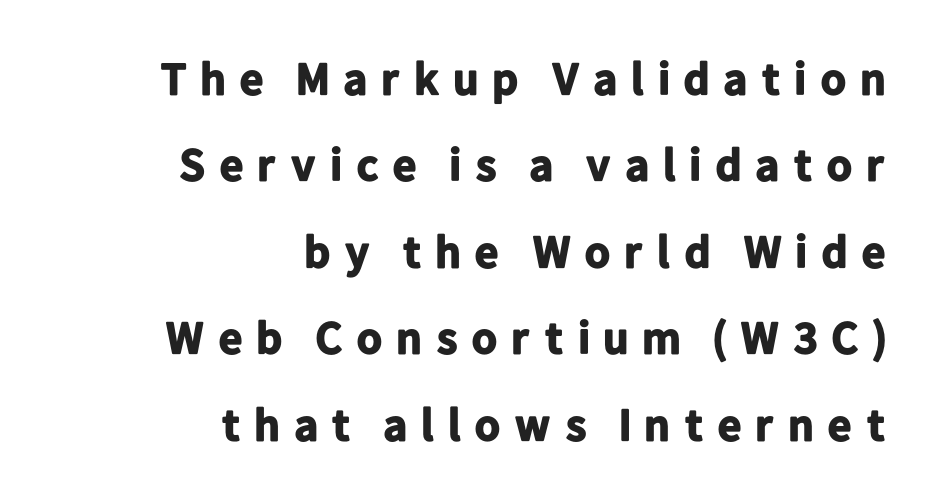
Q: Is the text bold? A: Yes.
Q: Is the text italic (slanted)? A: No, it is upright.
Q: Is the typeface a serif or a sans-serif typeface? A: Sans-serif.
Q: Is the text underlined? A: No.
Q: How is the paragraph aligned? A: Right-aligned.
Q: Is the spacing between letters normal or unusually wide? A: Unusually wide.
Q: Width (condensed, normal, or wide)? A: Normal.
Q: Stroke contrast? A: Low.
Q: x-height? A: Medium.
Q: Monospaced? A: No.
